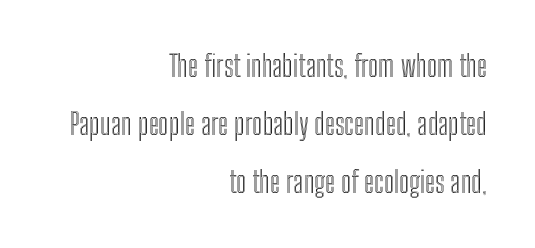
Posture: straight, roman, zero tilt. Think of a printed novel: that variable character pitch is what you see here. Teacher's note: observe the even right margin — that is flush-right alignment. Students, note that the glyphs here touch the page at normal intervals. A bare baseline throughout the passage.
